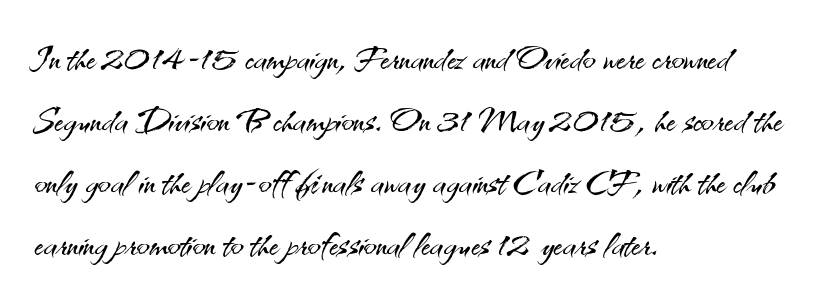
The passage shown is not underscored anywhere. To sum up the face: it is a sans, with no serifs. The cut favours lightness, reaching ordinary text weight at its darkest. A typesetter would call this proportional, since set widths differ per character. Which margin do the lines hug? The left one — the right edge is uneven.
